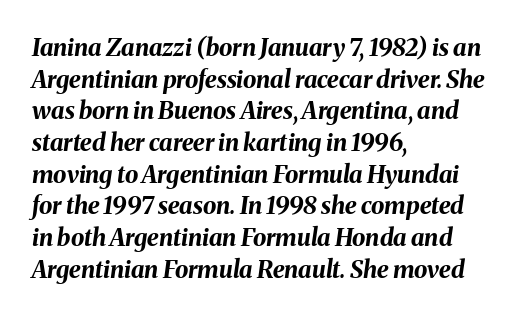
The image shows 24 px bold type, italic (leaning right); set left-aligned, normal line spacing (1.32x), normal letter spacing, not underlined.
